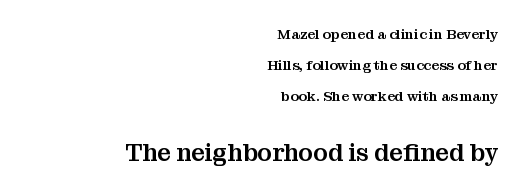
Q: Is the text italic (slanted)? A: No, it is upright.
Q: Is the text underlined? A: No.
Q: How is the paragraph aligned? A: Right-aligned.
Q: Is the spacing between letters normal or unusually wide? A: Normal.
Q: Is the spacing between lines tight, normal or loose? A: Loose.
Q: Which block of text is set in a larger size, the first (top) or the second (bottom)? A: The second (bottom) one.
